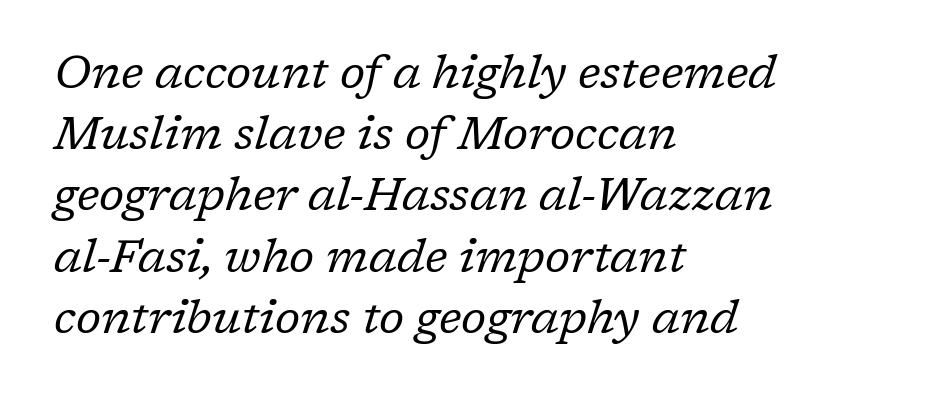
{"serif": "yes", "italic": "yes", "lean": "right", "slant_degrees": 17, "bold": "no", "weight": "regular", "width": "normal", "stroke_contrast": "low", "x_height": "medium", "monospaced": "no", "underline": "no", "align": "left", "line_spacing": "normal", "line_spacing_ratio": 1.33, "letter_spacing": "normal", "letter_spacing_em": 0.0, "glyph_px": 46}
